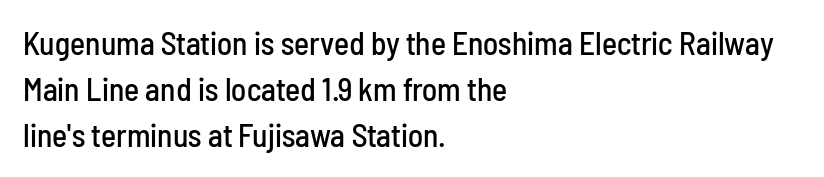
{"serif": "no", "italic": "no", "width": "condensed", "stroke_contrast": "low", "x_height": "medium", "monospaced": "no", "underline": "no", "align": "left", "line_spacing": "normal", "line_spacing_ratio": 1.43, "letter_spacing": "normal", "letter_spacing_em": 0.0, "glyph_px": 32}
